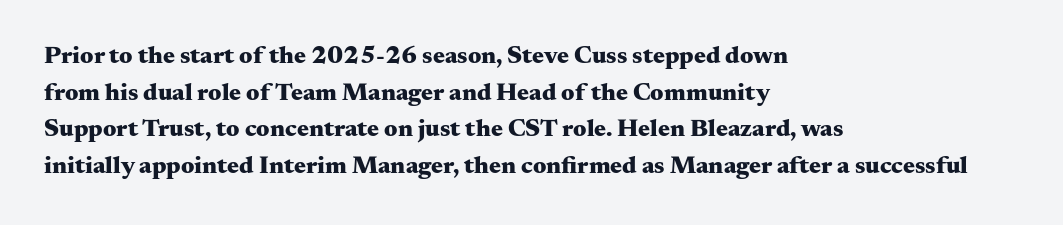
Q: Is the text bold? A: Yes.
Q: Is the text italic (slanted)? A: No, it is upright.
Q: Is the text underlined? A: No.
Q: How is the paragraph aligned? A: Left-aligned.
Q: Is the spacing between letters normal or unusually wide? A: Normal.
Q: Is the spacing between lines tight, normal or loose? A: Normal.
